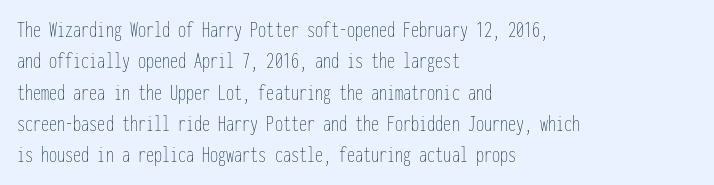
One glance says typical: line gaps are just what's usual. What stands out about the letter spacing? Nothing — it is the standard amount. This reads as an unemphasized weight, regular at the heaviest. The text block is weighted toward the left margin, trailing off unevenly rightward. Descender tails drop into unmarked territory. The specimen reads as upright at a glance.
